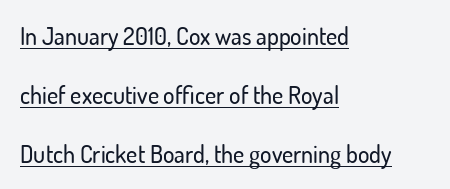
The image shows 24 px text type, upright; set left-aligned, loose line spacing (2.45x), normal letter spacing, underlined.
